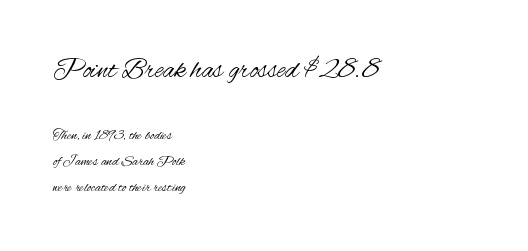
The image shows 28 px regular-weight, condensed sans-serif type; set left-aligned, line spacing 1.85x, normal letter spacing, not underlined; the first (top) block is 2.0x larger; medium stroke contrast and a small x-height.
